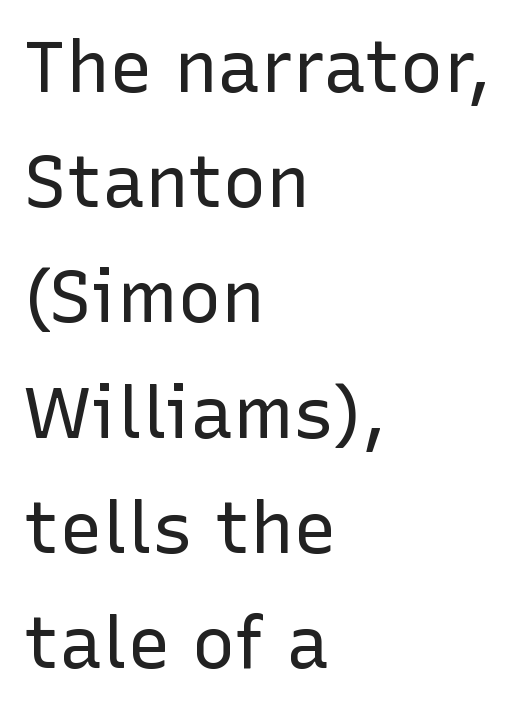
Each letter keeps its own natural width here, so spacing adapts to shape. This rendering features lettering with no underline. The rag falls on the right side of this text block. Typographically, this falls in the sans-serif category.
